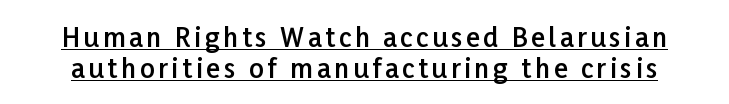
The image shows 26 px text type, upright; set line spacing 1.18x, underlined.
